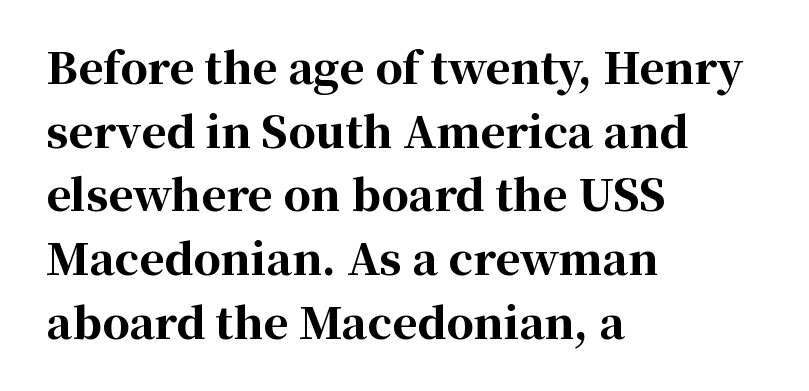
Q: Is the text bold? A: Yes.
Q: Is the text italic (slanted)? A: No, it is upright.
Q: Is the typeface a serif or a sans-serif typeface? A: Serif.
Q: Is the text underlined? A: No.
Q: How is the paragraph aligned? A: Left-aligned.
Q: Is the spacing between letters normal or unusually wide? A: Normal.
Q: Is the spacing between lines tight, normal or loose? A: Normal.
Q: Width (condensed, normal, or wide)? A: Normal.
Q: Stroke contrast? A: High.
Q: x-height? A: Medium.
Q: Monospaced? A: No.
